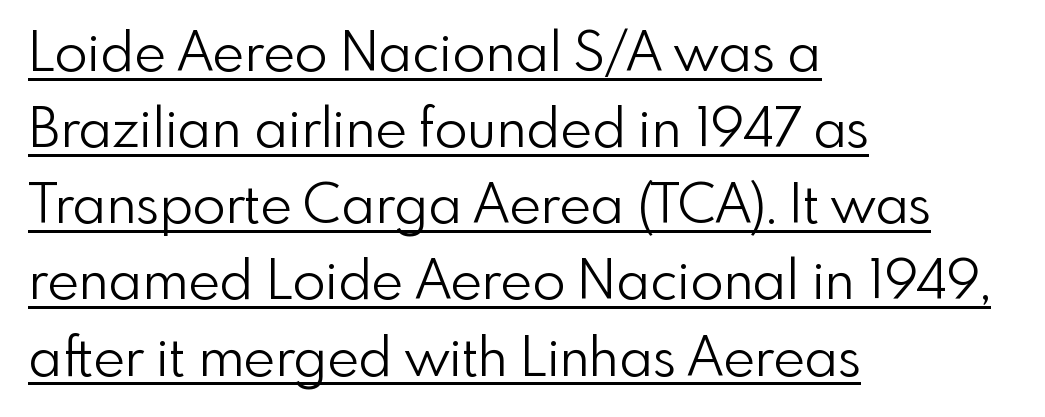
Beneath each row of characters lies a ruled line. Words appear dense and cohesive because spacing is normal. Does the type have serifs? No, each stem ends abruptly. The lines in this sample share a left origin and differ only in where they stop.
